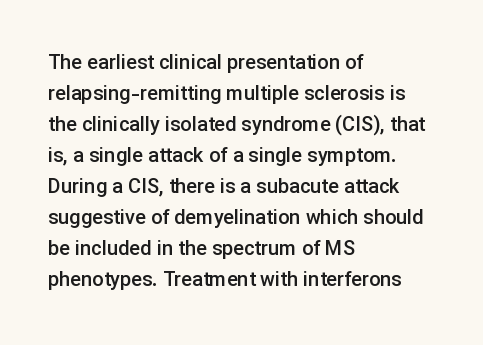
{"italic": "no", "bold": "semi", "underline": "no", "align": "left", "line_spacing": "normal", "line_spacing_ratio": 1.55, "letter_spacing": "normal", "letter_spacing_em": 0.0, "glyph_px": 20}
